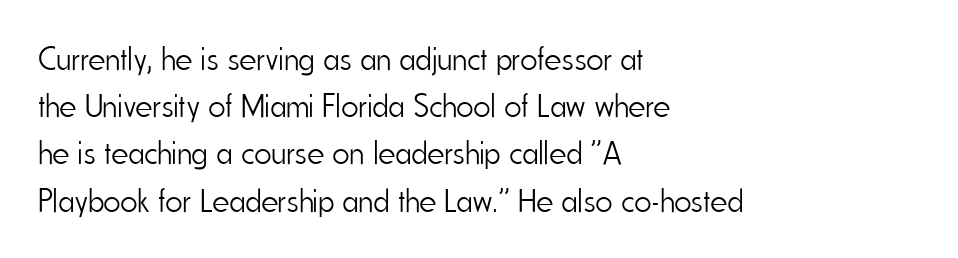
Q: Is the text bold? A: No.
Q: Is the text italic (slanted)? A: No, it is upright.
Q: Is the typeface a serif or a sans-serif typeface? A: Sans-serif.
Q: Is the text underlined? A: No.
Q: How is the paragraph aligned? A: Left-aligned.
Q: Is the spacing between letters normal or unusually wide? A: Normal.
Q: Is the spacing between lines tight, normal or loose? A: Normal.
Q: Width (condensed, normal, or wide)? A: Condensed.
Q: Stroke contrast? A: Low.
Q: x-height? A: Small.
Q: Monospaced? A: No.
